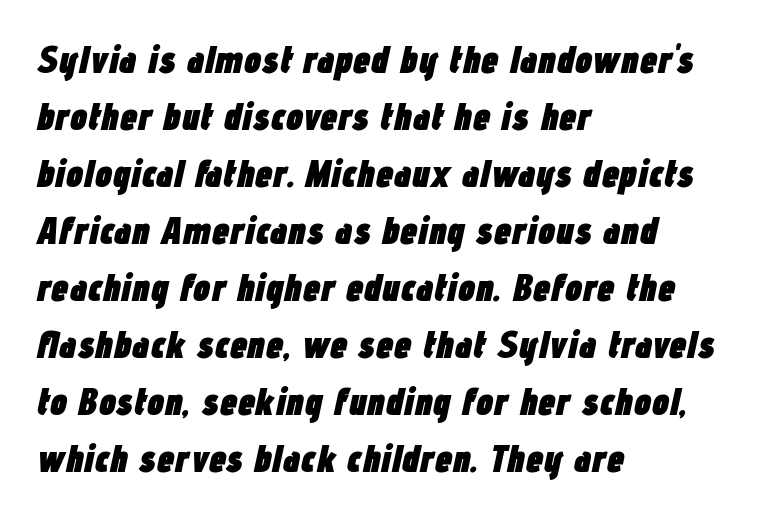
Q: Is the text bold? A: Yes.
Q: Is the text italic (slanted)? A: Yes, it leans right by about 12 degrees.
Q: Is the text underlined? A: No.
Q: How is the paragraph aligned? A: Left-aligned.
Q: Is the spacing between letters normal or unusually wide? A: Normal.
Q: Is the spacing between lines tight, normal or loose? A: Normal.
Q: Width (condensed, normal, or wide)? A: Condensed.
Q: Stroke contrast? A: Low.
Q: x-height? A: Medium.
Q: Monospaced? A: No.
